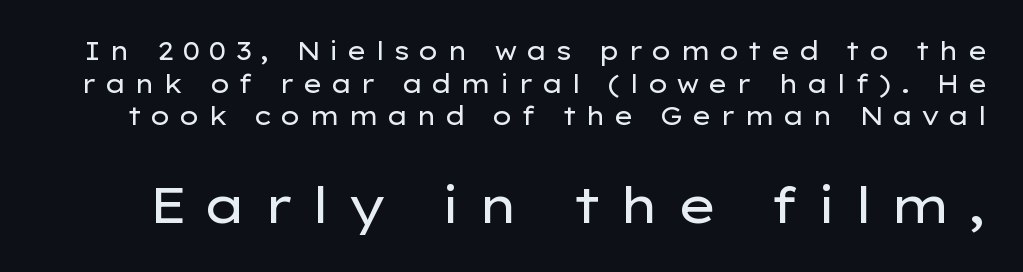
If you measured baseline to baseline, you'd find a middling distance. Has an underline been added? It has not. The horizontal fit of the characters is loose and conspicuously gappy. The rendering enlarges the type as you move from the upper chunk to the lower. Proportional: the letters do not fall into vertical columns. No extra ink here — the face is not bold.
